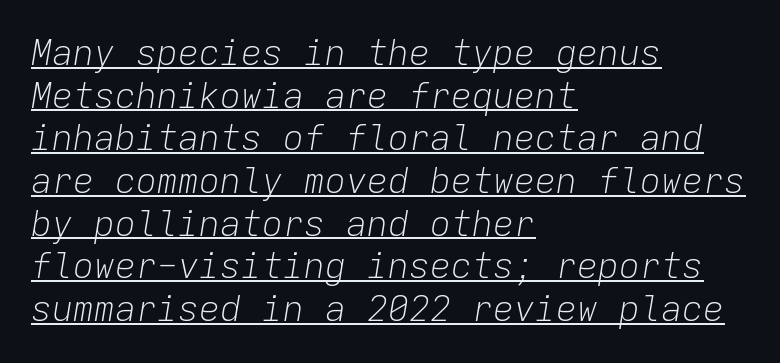
The image shows 35 px light type, italic (leaning right), monospaced; set left-aligned, line spacing 1.22x, normal letter spacing, underlined; low stroke contrast and a medium x-height.
